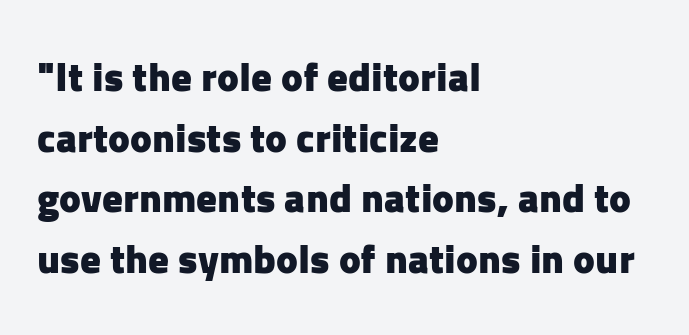
Q: Is the text bold? A: Yes.
Q: Is the text italic (slanted)? A: No, it is upright.
Q: Is the typeface a serif or a sans-serif typeface? A: Sans-serif.
Q: Is the text underlined? A: No.
Q: How is the paragraph aligned? A: Left-aligned.
Q: Is the spacing between letters normal or unusually wide? A: Normal.
Q: Is the spacing between lines tight, normal or loose? A: Normal.
Q: Width (condensed, normal, or wide)? A: Normal.
Q: Stroke contrast? A: Low.
Q: x-height? A: Medium.
Q: Monospaced? A: No.
